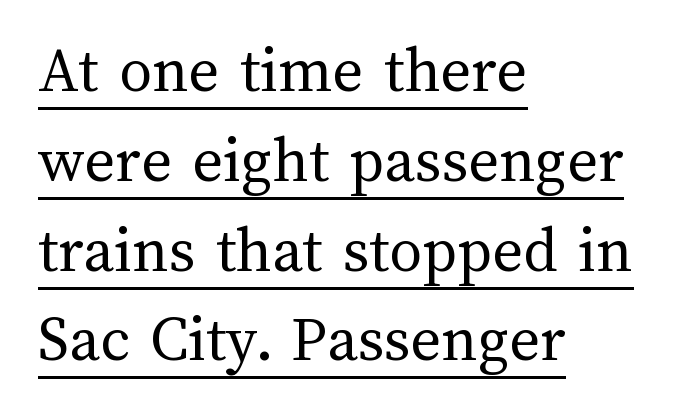
{"italic": "no", "bold": "no", "weight": "regular", "width": "normal", "stroke_contrast": "medium", "x_height": "medium", "monospaced": "no", "underline": "yes", "align": "left", "line_spacing": "normal", "line_spacing_ratio": 1.36, "letter_spacing": "normal", "letter_spacing_em": 0.0, "glyph_px": 66}
